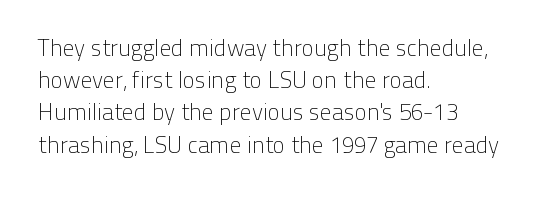
Regarding leading, the lines here are spaced in the standard way. The setting favours the left margin, as ordinary paragraphs usually do. The typeface has the unassuming heft of standard copy or less. The tracking reads as untouched default to a designer's eye. Type without underlining. Vertical strokes here are truly vertical.
